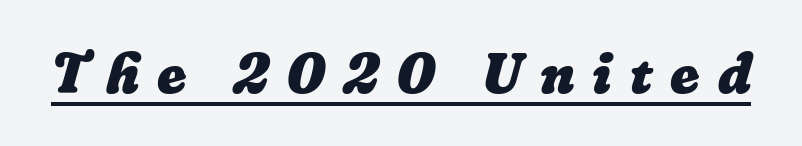
Q: Is the text bold? A: Yes.
Q: Is the text underlined? A: Yes.
Q: Is the spacing between letters normal or unusually wide? A: Unusually wide.
Q: Width (condensed, normal, or wide)? A: Normal.
Q: Stroke contrast? A: Low.
Q: x-height? A: Medium.
Q: Monospaced? A: No.
